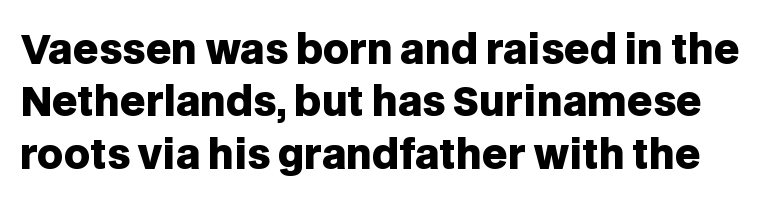
Glyph-to-glyph distance matches everyday printed text. This sample has the flowing, uneven cadence of proportional lettering. Check where the strokes stop: nothing finishes them off — pure sans. Italic? Not at all — the glyphs are vertical. Check under the words: just untouched page.
